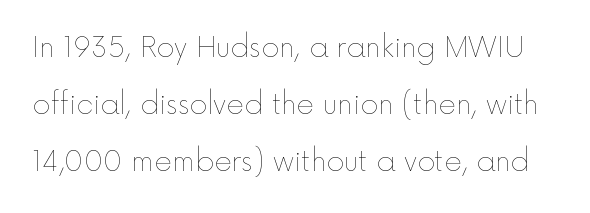
The image shows 27 px text type, upright; set loose line spacing (2.12x), normal letter spacing, not underlined.
